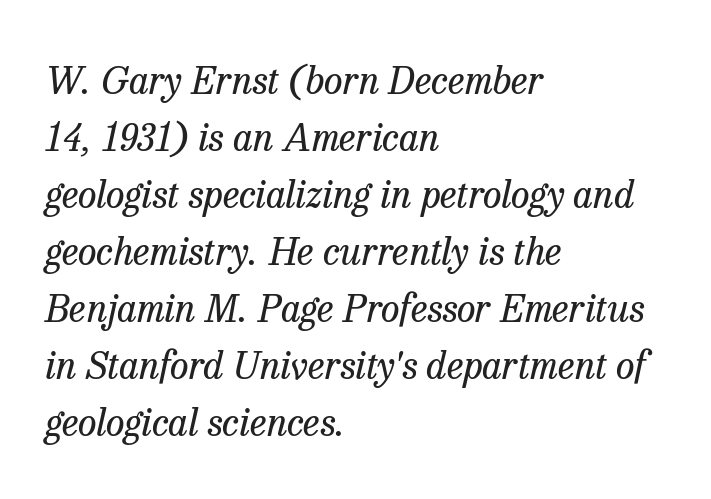
Q: Is the text bold? A: No.
Q: Is the text italic (slanted)? A: Yes, it leans right by about 13 degrees.
Q: Is the typeface a serif or a sans-serif typeface? A: Serif.
Q: Is the text underlined? A: No.
Q: How is the paragraph aligned? A: Left-aligned.
Q: Is the spacing between letters normal or unusually wide? A: Normal.
Q: Is the spacing between lines tight, normal or loose? A: Normal.
Q: Width (condensed, normal, or wide)? A: Normal.
Q: Stroke contrast? A: Low.
Q: x-height? A: Medium.
Q: Monospaced? A: No.
